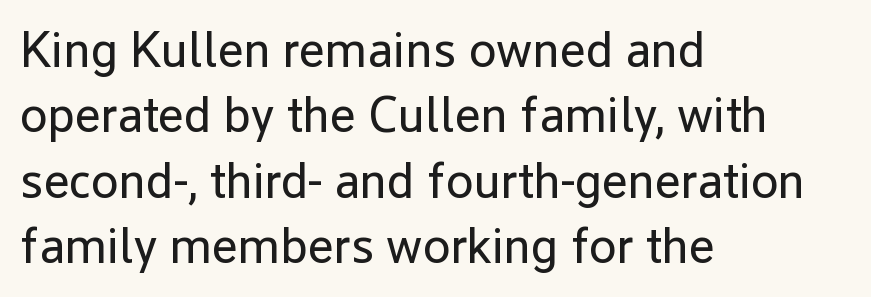
Q: Is the text bold? A: No.
Q: Is the text italic (slanted)? A: No, it is upright.
Q: Is the typeface a serif or a sans-serif typeface? A: Sans-serif.
Q: Is the text underlined? A: No.
Q: How is the paragraph aligned? A: Left-aligned.
Q: Is the spacing between letters normal or unusually wide? A: Normal.
Q: Is the spacing between lines tight, normal or loose? A: Normal.
Q: Width (condensed, normal, or wide)? A: Normal.
Q: Stroke contrast? A: Low.
Q: x-height? A: Medium.
Q: Monospaced? A: No.
